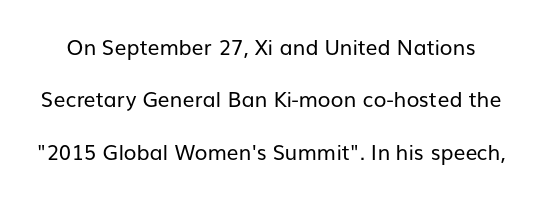
{"italic": "no", "bold": "no", "underline": "no", "line_spacing": "loose", "line_spacing_ratio": 2.5, "letter_spacing": "normal", "letter_spacing_em": 0.0, "glyph_px": 21}
